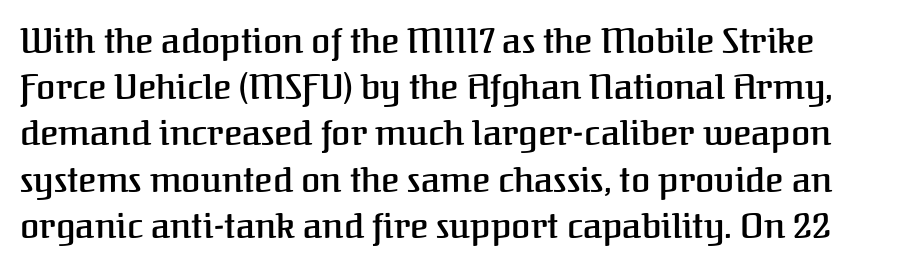
Q: Is the text bold? A: Semi-bold.
Q: Is the text italic (slanted)? A: No, it is upright.
Q: Is the typeface a serif or a sans-serif typeface? A: Serif.
Q: Is the text underlined? A: No.
Q: Is the spacing between letters normal or unusually wide? A: Normal.
Q: Is the spacing between lines tight, normal or loose? A: Normal.
Q: Width (condensed, normal, or wide)? A: Normal.
Q: Stroke contrast? A: Medium.
Q: x-height? A: Medium.
Q: Monospaced? A: No.
